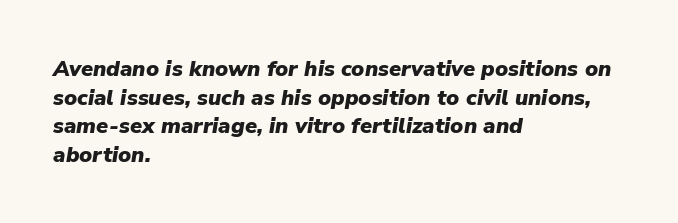
The image shows 22 px bold type, italic (leaning right); set left-aligned, normal line spacing (1.3x), normal letter spacing, not underlined.
